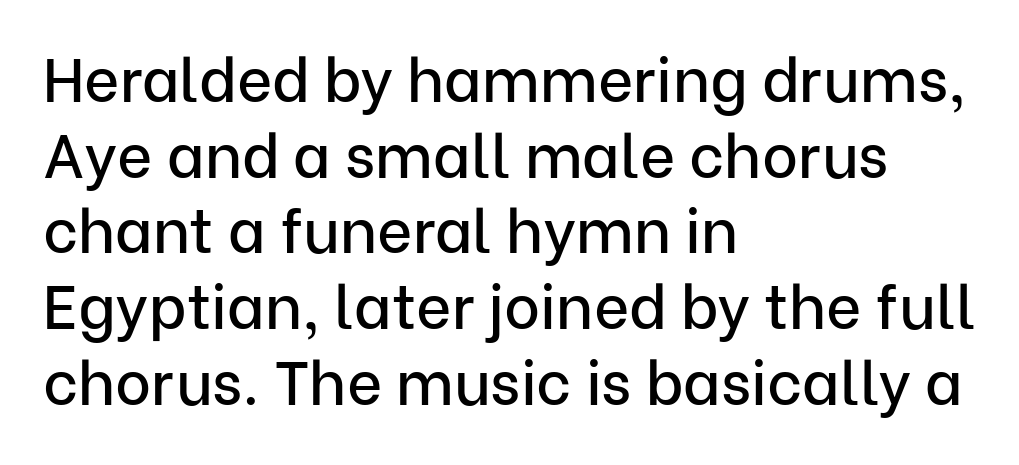
The image shows 61 px sans-serif type, upright; set left-aligned, line spacing 1.24x, normal letter spacing, not underlined; low stroke contrast and a medium x-height.
